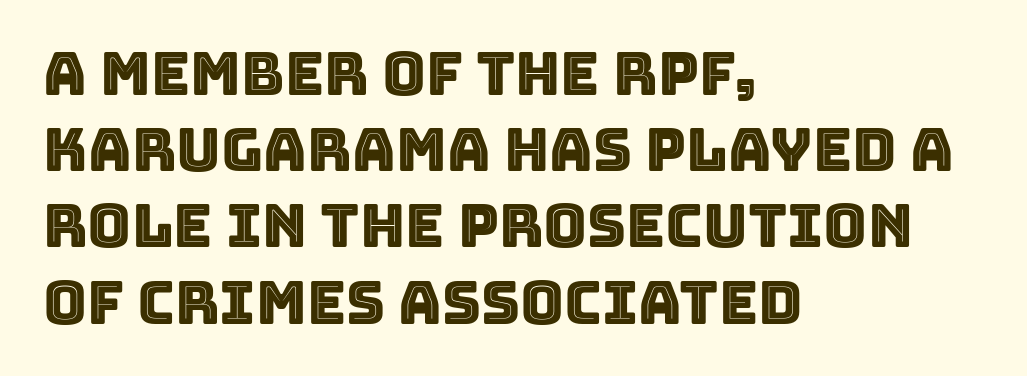
Italic: no, the glyphs are upright roman. A typesetter would call this proportional, since set widths differ per character. Plain, unruled lines of type. Every row of glyphs begins at an identical x-position on the left. What's the leading like? Ordinary, nothing unusual. Inter-character spacing is left at the font's built-in metrics.
